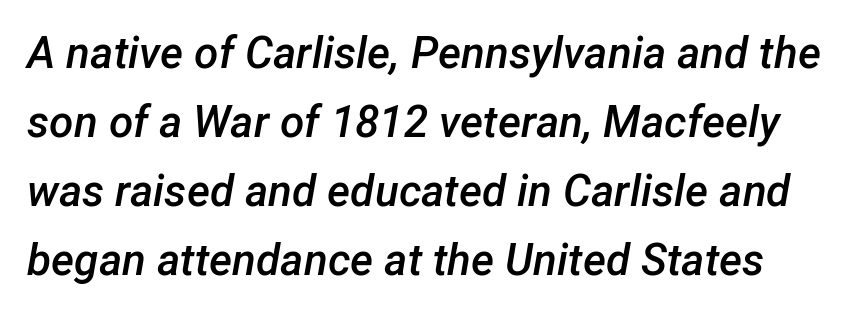
The image shows 44 px semibold type, italic (leaning right); set normal line spacing (1.57x), normal letter spacing, not underlined; low stroke contrast and a medium x-height.
